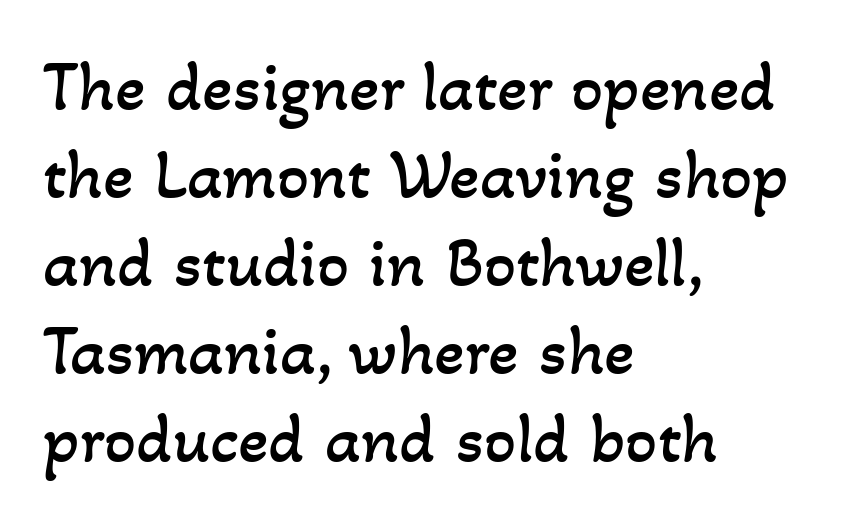
{"bold": "no", "weight": "regular", "width": "normal", "stroke_contrast": "low", "x_height": "small", "monospaced": "no", "underline": "no", "align": "left", "line_spacing_ratio": 1.24, "letter_spacing": "normal", "letter_spacing_em": 0.0, "glyph_px": 71}
